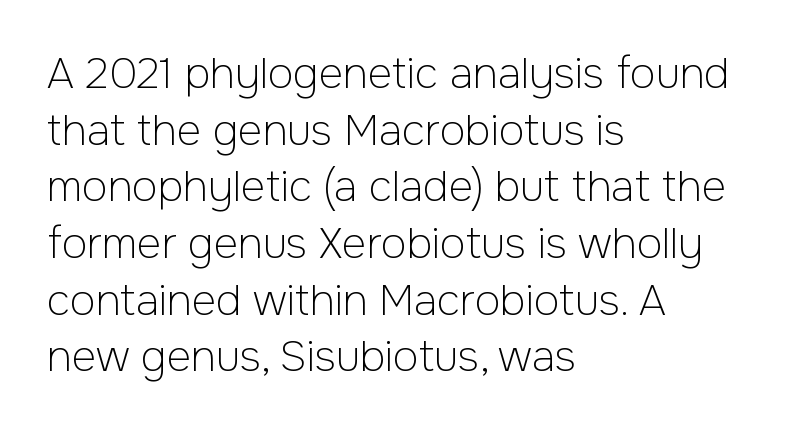
Underlining? Definitely not there. These lines are rendered in a variable-pitch font. Observe the ordinary spacing: letters are neighbours, not strangers. Leading matches the norm, producing a regular column.
